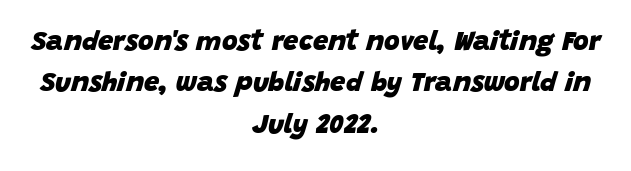
The image shows 27 px bold type, italic (leaning right); set centered, normal line spacing (1.53x), normal letter spacing, not underlined.
